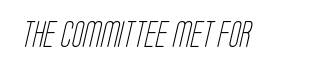
Q: Is the text bold? A: No.
Q: Is the text underlined? A: No.
Q: Is the spacing between letters normal or unusually wide? A: Normal.
